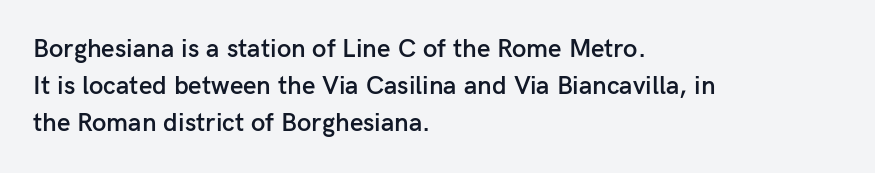
Q: Is the text bold? A: Semi-bold.
Q: Is the text italic (slanted)? A: No, it is upright.
Q: Is the text underlined? A: No.
Q: How is the paragraph aligned? A: Left-aligned.
Q: Is the spacing between letters normal or unusually wide? A: Normal.
Q: Is the spacing between lines tight, normal or loose? A: Normal.
